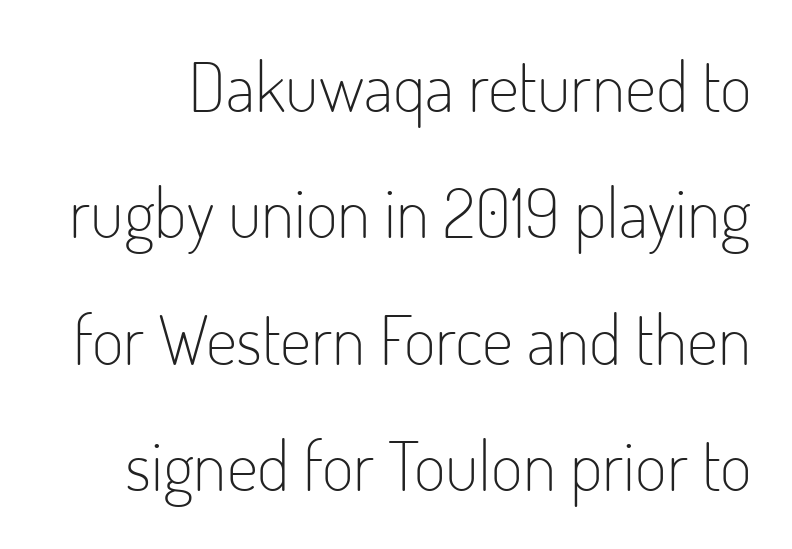
The image shows 69 px light, condensed sans-serif type, upright; set line spacing 1.83x, normal letter spacing, not underlined; low stroke contrast and a small x-height.
